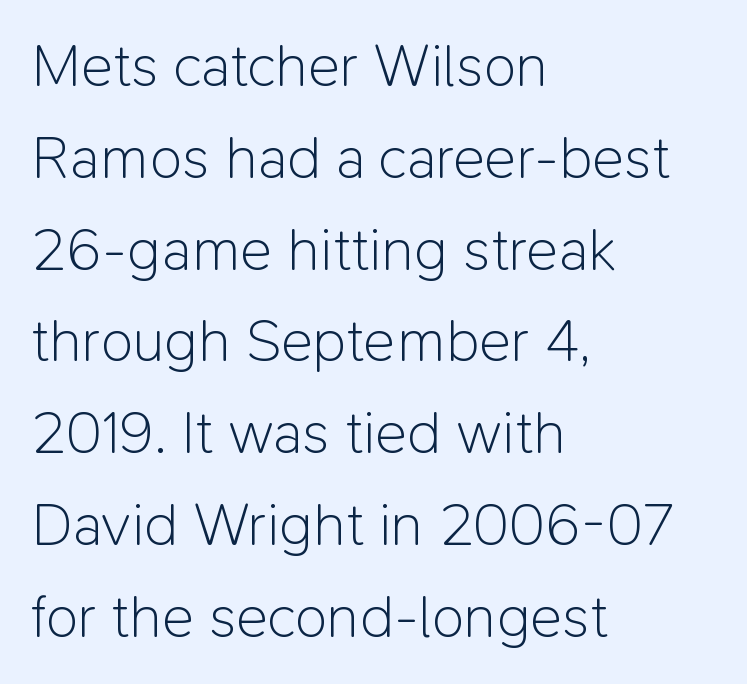
The image shows 60 px light sans-serif type, upright; set left-aligned, normal line spacing (1.53x), normal letter spacing, not underlined; low stroke contrast and a medium x-height.
